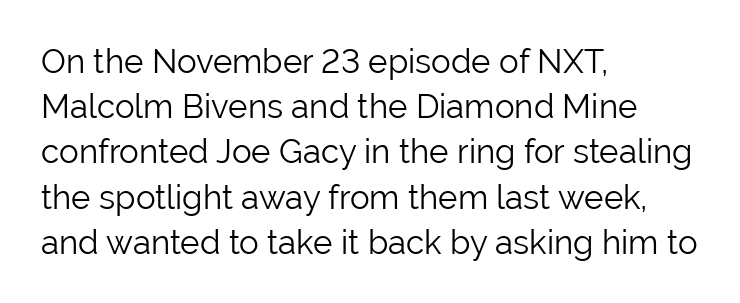
{"serif": "no", "italic": "no", "bold": "no", "weight": "light", "width": "normal", "stroke_contrast": "low", "x_height": "medium", "monospaced": "no", "underline": "no", "align": "left", "line_spacing": "normal", "line_spacing_ratio": 1.37, "letter_spacing": "normal", "letter_spacing_em": 0.0, "glyph_px": 33}
